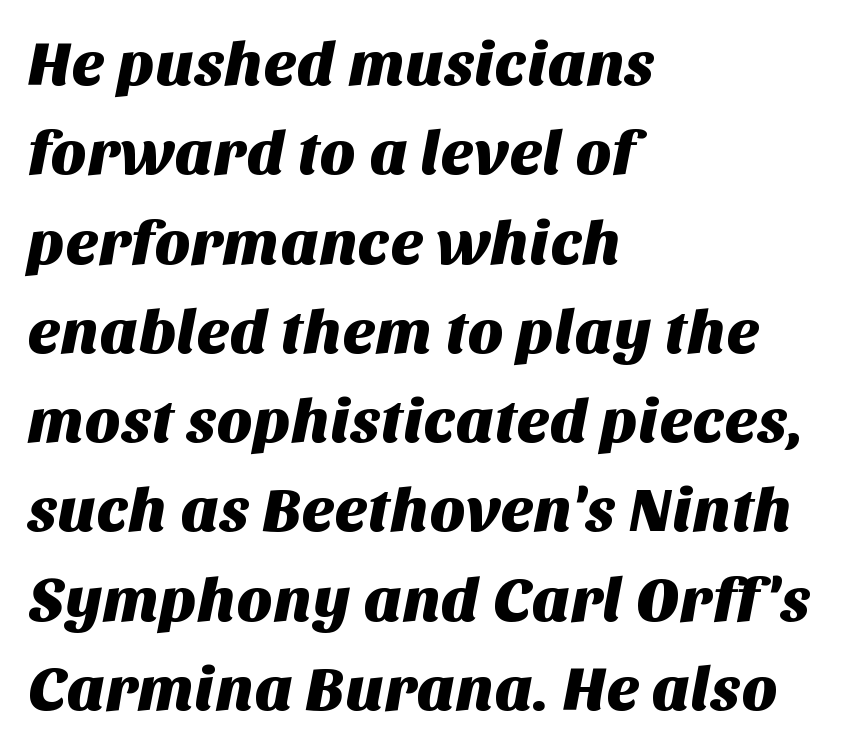
Proportional: the letters do not fall into vertical columns. Observe the absence of serifs on each vertical stroke in this sample. Normally led — the rows are evenly, conventionally spaced. Compared with a centered layout, this one pins lines to the left instead.
